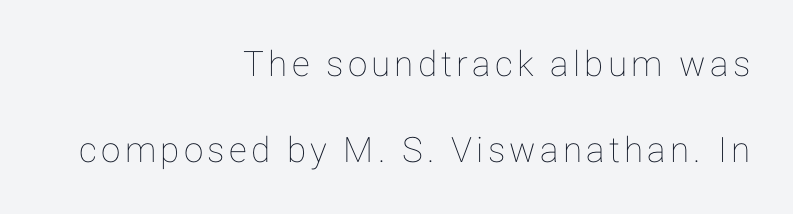
The image shows 35 px text type, upright; set right-aligned, loose line spacing (2.45x), not underlined; low stroke contrast and a medium x-height.
